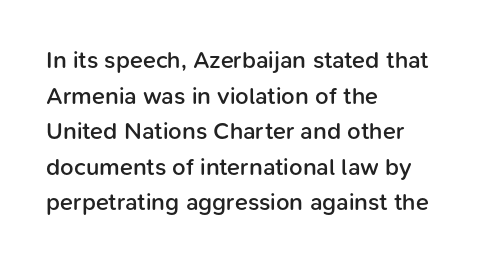
The image shows 24 px text type, upright; set left-aligned, normal line spacing (1.48x), normal letter spacing, not underlined.
